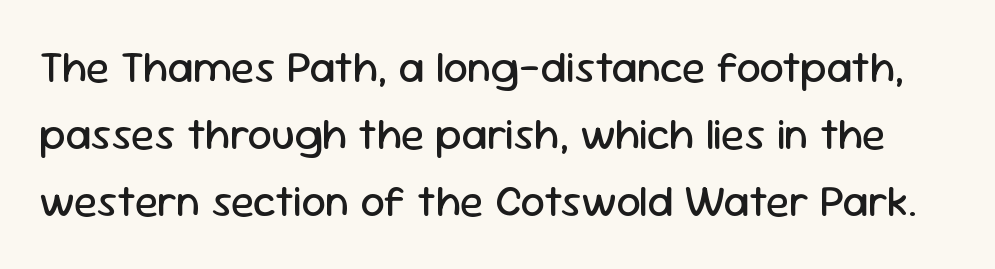
Q: Is the text bold? A: No.
Q: Is the text italic (slanted)? A: No, it is upright.
Q: Is the typeface a serif or a sans-serif typeface? A: Sans-serif.
Q: Is the text underlined? A: No.
Q: Is the spacing between letters normal or unusually wide? A: Normal.
Q: Is the spacing between lines tight, normal or loose? A: Normal.
Q: Width (condensed, normal, or wide)? A: Normal.
Q: Stroke contrast? A: Low.
Q: x-height? A: Medium.
Q: Monospaced? A: No.
